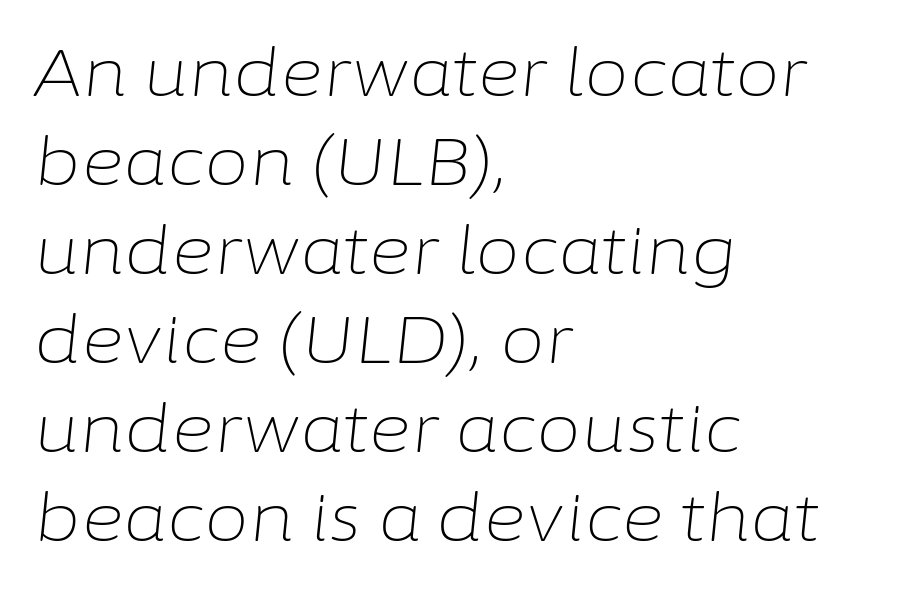
The image shows 65 px light type, italic (leaning right); set left-aligned, normal line spacing (1.37x), normal letter spacing, not underlined; low stroke contrast and a medium x-height.
